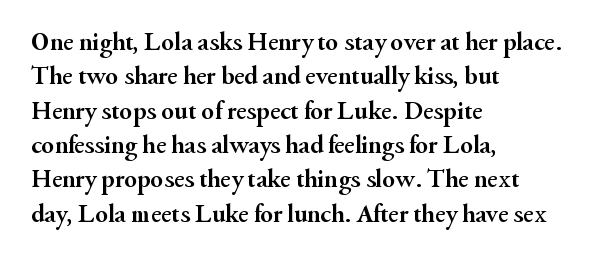
Q: Is the text bold? A: Yes.
Q: Is the text italic (slanted)? A: No, it is upright.
Q: Is the text underlined? A: No.
Q: How is the paragraph aligned? A: Left-aligned.
Q: Is the spacing between letters normal or unusually wide? A: Normal.
Q: Is the spacing between lines tight, normal or loose? A: Normal.
